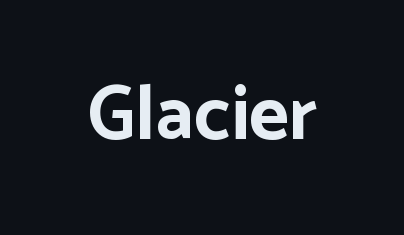
The image shows 77 px bold sans-serif type, upright; set normal letter spacing, not underlined; low stroke contrast and a medium x-height.
